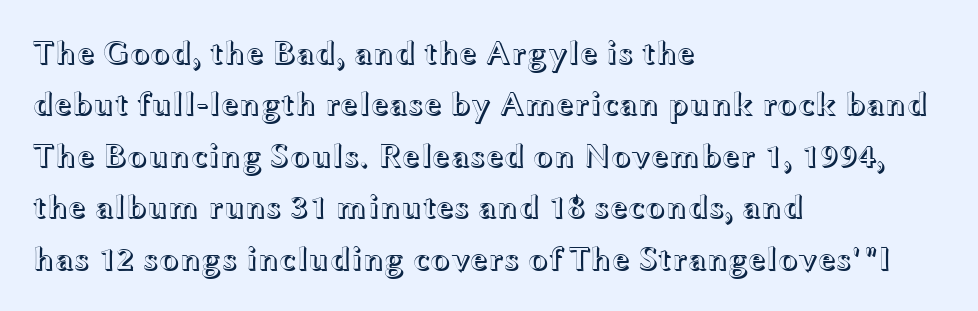
Q: Is the text italic (slanted)? A: No, it is upright.
Q: Is the text underlined? A: No.
Q: How is the paragraph aligned? A: Left-aligned.
Q: Is the spacing between letters normal or unusually wide? A: Normal.
Q: Is the spacing between lines tight, normal or loose? A: Normal.
Q: Width (condensed, normal, or wide)? A: Wide.
Q: x-height? A: Medium.
Q: Monospaced? A: No.
